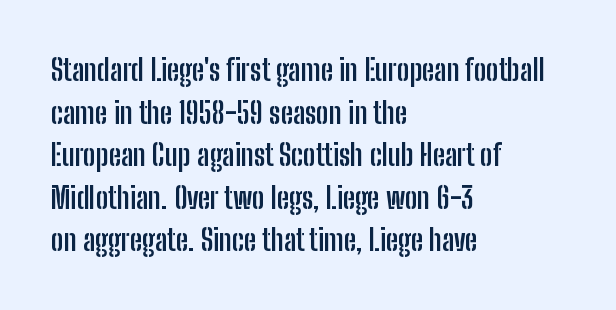
The image shows 30 px semibold, condensed sans-serif type, upright; set left-aligned, normal line spacing (1.42x), normal letter spacing, not underlined; low stroke contrast and a medium x-height.
